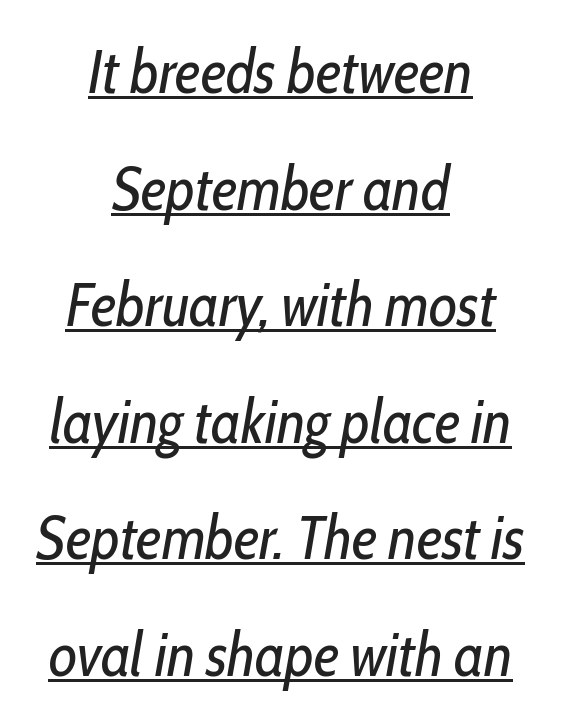
Notice how the stems are inclined rather than vertical — that's the hallmark of italics. Do the characters align in a grid? No, the font is proportional. Check the space under the baseline: a stroke is drawn there. In terms of leading, this rendering errs on the spacious side. Weight: not bold — regular or lighter. A student would call this center alignment; a typographer would say set centered.
